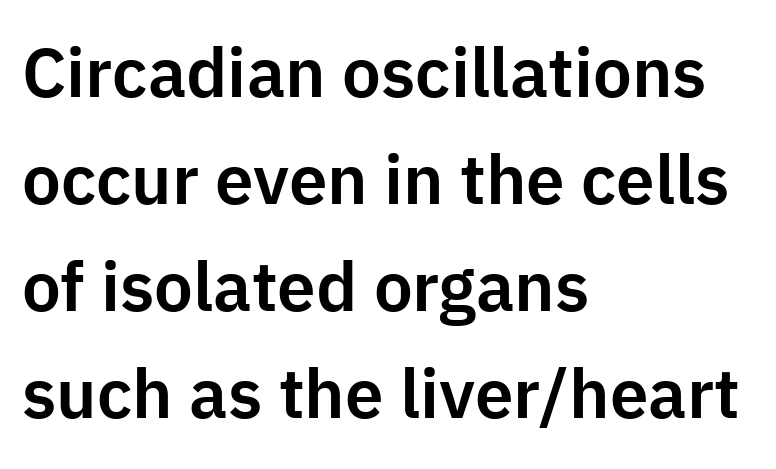
Clear beneath every line of the passage. Spacing verdict: proportional, widths tailored to each character. No extra tracking has been applied to these lines. Regarding leading, the lines here are spaced in the standard way.
